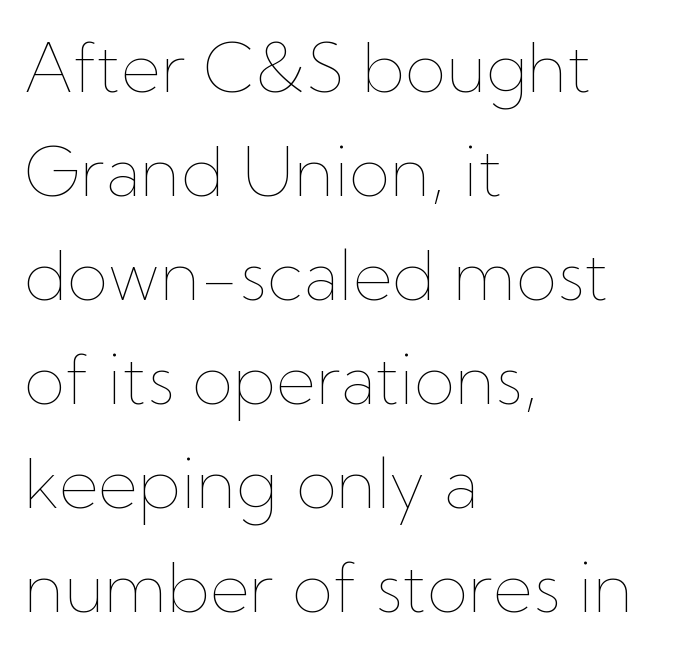
{"italic": "no", "bold": "no", "weight": "thin", "width": "normal", "stroke_contrast": "low", "x_height": "medium", "monospaced": "no", "underline": "no", "align": "left", "line_spacing": "normal", "line_spacing_ratio": 1.53, "letter_spacing": "normal", "letter_spacing_em": 0.0, "glyph_px": 68}
